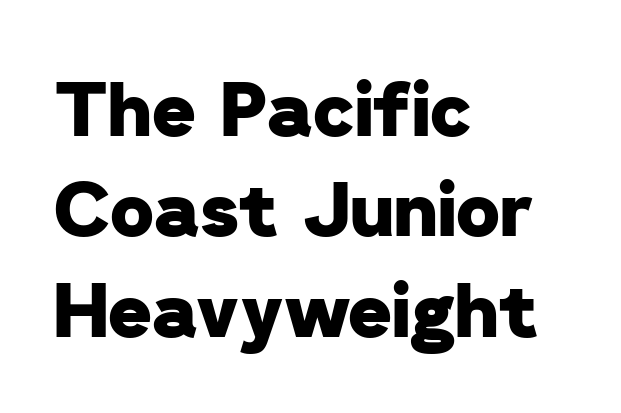
Glance below the letters and you will spot only blank space. Character widths vary here, with narrow letters taking less room than wide ones. Look at the bottom of the vertical strokes: they stop flat, with no serifs. Heft: maximum for text — a bold. The typesetter chose a ragged-right arrangement here. The passage shown has conventional tracking throughout.
